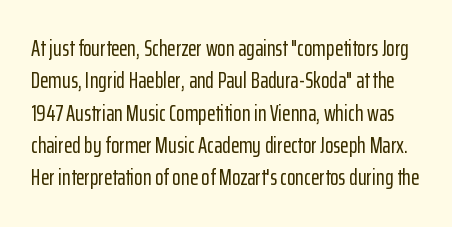
Q: Is the text italic (slanted)? A: No, it is upright.
Q: Is the text underlined? A: No.
Q: Is the spacing between letters normal or unusually wide? A: Normal.
Q: Is the spacing between lines tight, normal or loose? A: Normal.
